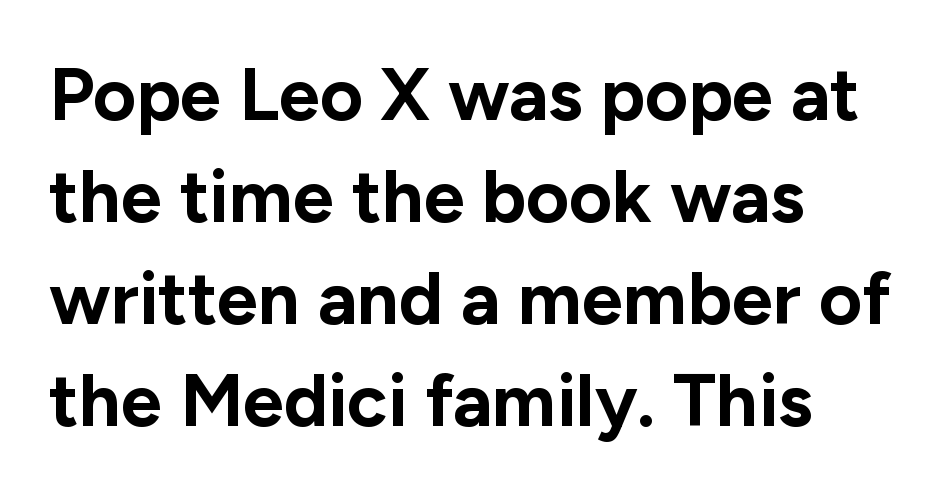
The image shows 74 px bold sans-serif type, upright; set left-aligned, normal line spacing (1.38x), normal letter spacing, not underlined; low stroke contrast and a medium x-height.
